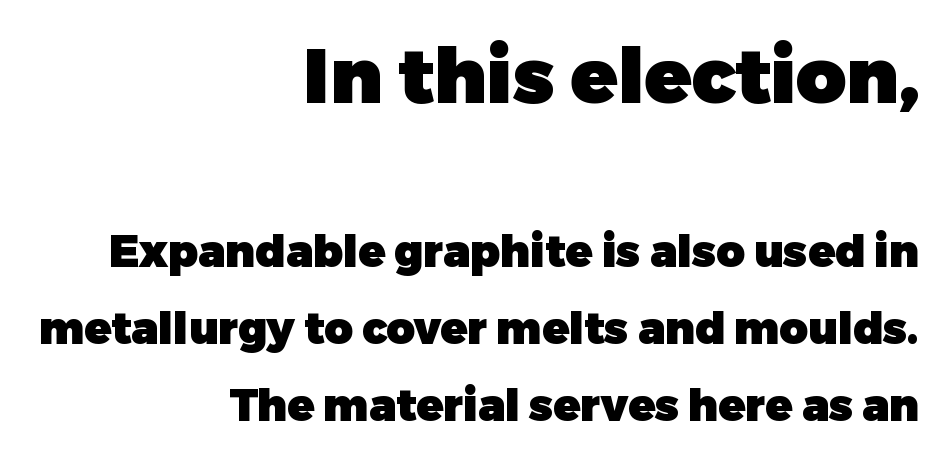
{"serif": "no", "italic": "no", "bold": "yes", "weight": "heavy", "width": "normal", "stroke_contrast": "low", "x_height": "medium", "monospaced": "no", "underline": "no", "align": "right", "line_spacing_ratio": 1.75, "letter_spacing": "normal", "letter_spacing_em": 0.0, "larger_block": "first", "size_ratio": 1.75, "glyph_px": 77}
